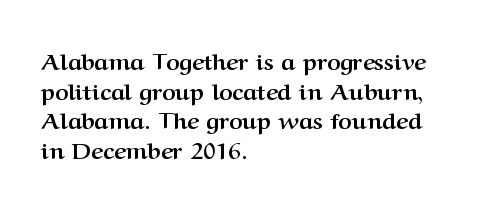
The image shows 23 px bold type, upright; set left-aligned, normal line spacing (1.29x), normal letter spacing, not underlined.
